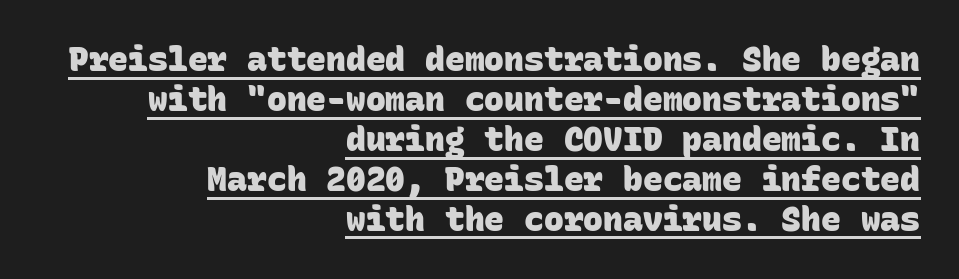
Q: Is the text bold? A: Yes.
Q: Is the typeface a serif or a sans-serif typeface? A: Sans-serif.
Q: Is the text underlined? A: Yes.
Q: How is the paragraph aligned? A: Right-aligned.
Q: Is the spacing between letters normal or unusually wide? A: Normal.
Q: Width (condensed, normal, or wide)? A: Normal.
Q: Stroke contrast? A: Low.
Q: x-height? A: Large.
Q: Monospaced? A: Yes.
